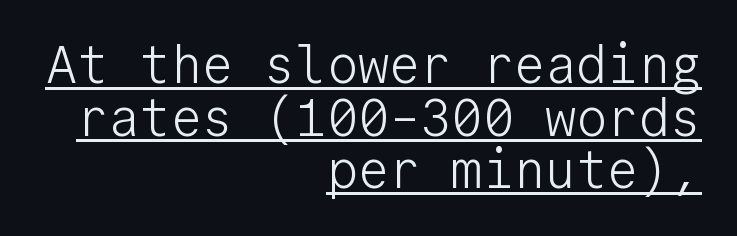
This sample carries an underscore along the baseline area. Characters remain perfectly vertical along every line. No heavy texture on the line: the type isn't bold. Successive baselines arrive quickly, one right under another. Horizontal alignment here is rightward, an uncommon choice for prose. Characters follow at the spacing the type designer built in.
